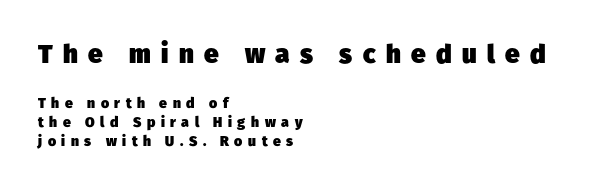
Set as a true bold cut, around the 700 mark. Just letters on the line, the space beneath them empty. The leading is moderate, giving the passage an even texture. Students, note that the glyphs here are deliberately spaced far apart. Horizontal alignment here is leftward, the default for most running prose. Visually, the top section dominates because its glyphs are scaled up.
